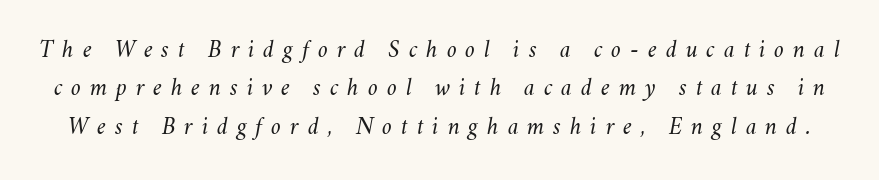
Does extra space separate the letters? Yes, quite a lot of it. Notice how the stems are inclined rather than vertical — that's the hallmark of italics. Evenly set lines give the paragraph a standard silhouette. Glance below the letters and you will spot only blank space. These glyphs show unthickened strokes, regular width or finer.
